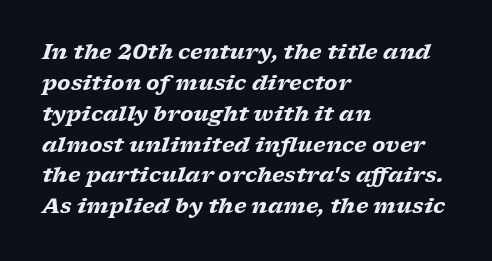
Clear beneath every line of the passage. The letters sit at their default tracking, neither squeezed nor spread. Visually the block forms a straight wall on the left and a jagged coastline on the right. The typesetting leans heavy: a genuine bold. Regular leading.
